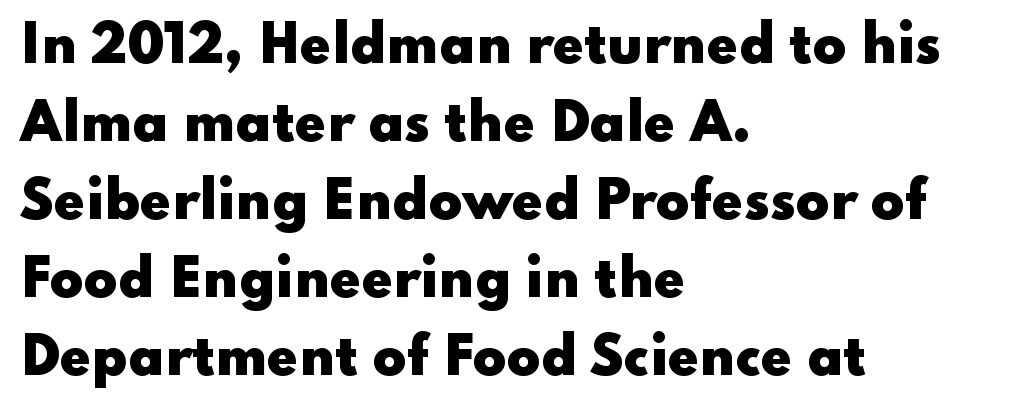
{"serif": "no", "italic": "no", "bold": "yes", "weight": "heavy", "width": "wide", "stroke_contrast": "low", "x_height": "small", "monospaced": "no", "underline": "no", "align": "left", "line_spacing": "normal", "line_spacing_ratio": 1.56, "letter_spacing": "normal", "letter_spacing_em": 0.0, "glyph_px": 50}
